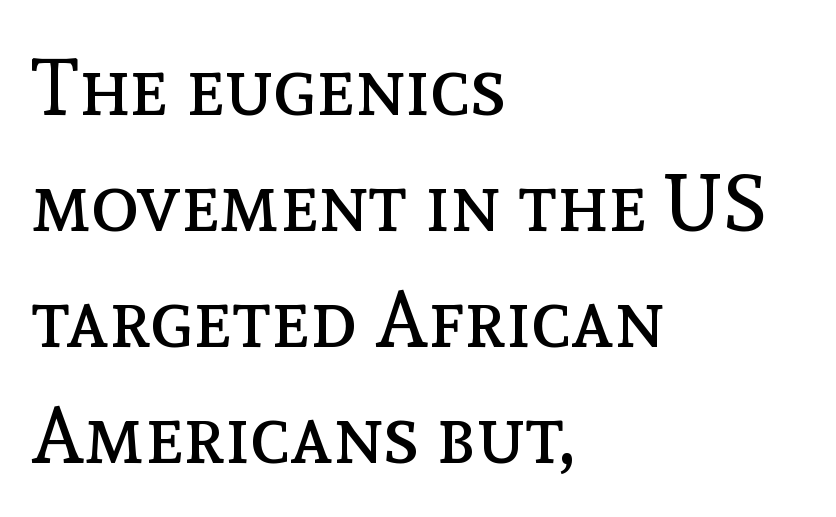
The image shows 80 px regular-weight type, upright; set left-aligned, normal line spacing (1.45x), normal letter spacing, not underlined; a medium x-height.
